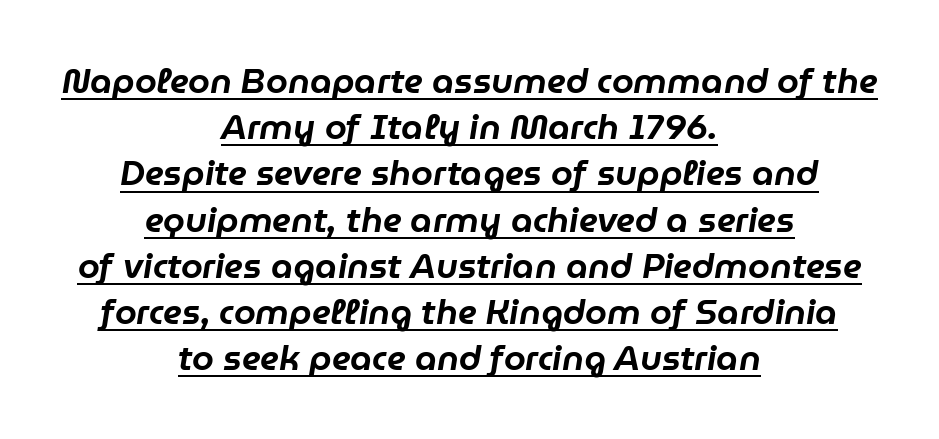
{"italic": "yes", "lean": "right", "slant_degrees": 9, "width": "normal", "stroke_contrast": "low", "x_height": "medium", "monospaced": "no", "underline": "yes", "align": "center", "line_spacing": "normal", "line_spacing_ratio": 1.32, "letter_spacing": "normal", "letter_spacing_em": 0.0, "glyph_px": 35}
